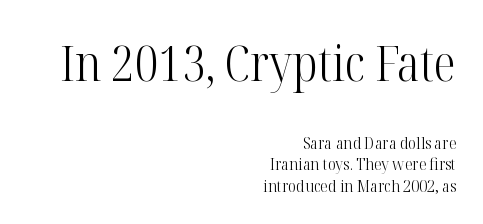
The image shows 50 px light, condensed serif type, upright; set right-aligned, normal line spacing (1.26x), normal letter spacing, not underlined; the first (top) block is 2.94x larger; high stroke contrast and a medium x-height.
